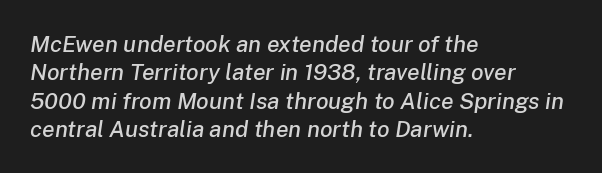
The image shows 23 px text type, italic (leaning right); set left-aligned, line spacing 1.23x, normal letter spacing, not underlined.
